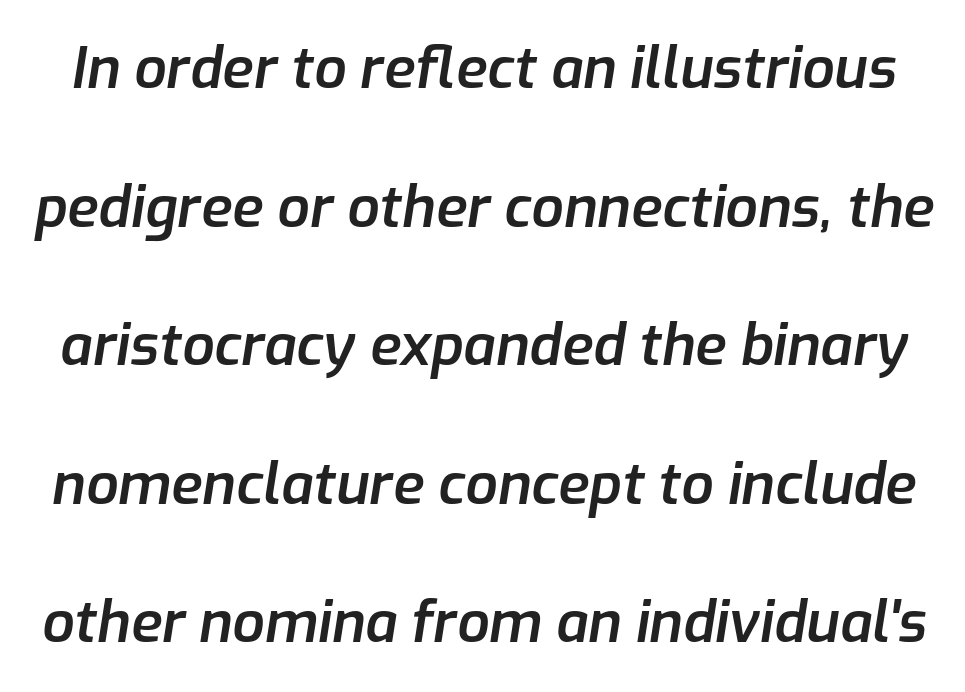
Q: Is the text bold? A: Semi-bold.
Q: Is the text italic (slanted)? A: Yes, it leans right by about 9 degrees.
Q: Is the text underlined? A: No.
Q: Is the spacing between letters normal or unusually wide? A: Normal.
Q: Is the spacing between lines tight, normal or loose? A: Loose.
Q: Width (condensed, normal, or wide)? A: Normal.
Q: Stroke contrast? A: Low.
Q: x-height? A: Medium.
Q: Monospaced? A: No.
